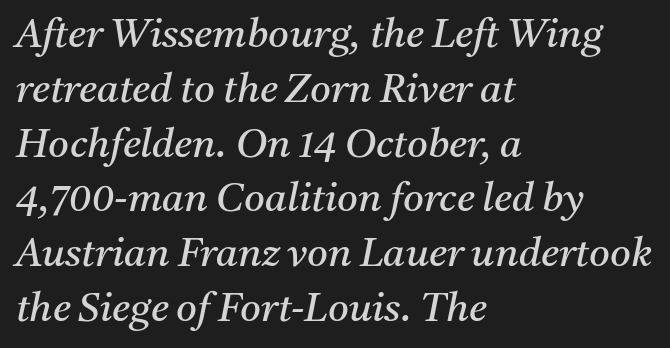
Q: Is the text bold? A: No.
Q: Is the text italic (slanted)? A: Yes, it leans right by about 11 degrees.
Q: Is the typeface a serif or a sans-serif typeface? A: Serif.
Q: Is the text underlined? A: No.
Q: How is the paragraph aligned? A: Left-aligned.
Q: Is the spacing between letters normal or unusually wide? A: Normal.
Q: Is the spacing between lines tight, normal or loose? A: Normal.
Q: Width (condensed, normal, or wide)? A: Normal.
Q: Stroke contrast? A: Medium.
Q: x-height? A: Medium.
Q: Monospaced? A: No.
